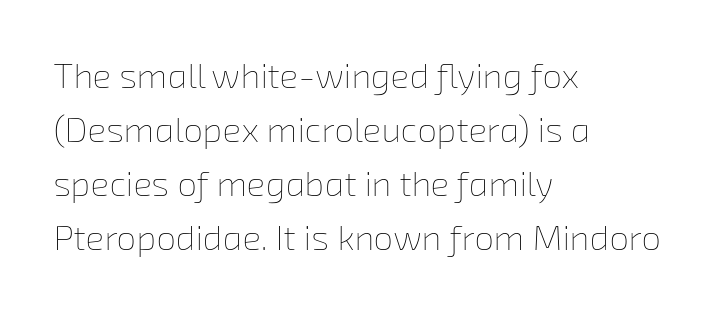
The image shows 35 px thin type; set left-aligned, normal line spacing (1.54x), normal letter spacing, not underlined; low stroke contrast and a medium x-height.
